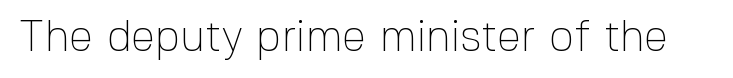
Note the varied advance widths — an 'i' is clearly narrower than an 'm'. Look at the tracking — it's just the regular setting, nothing added. This sample uses an upright cut, with every glyph sitting square on the baseline. Honestly, there is no underline to notice here at all. The typeface has the unassuming heft of standard copy or less.
